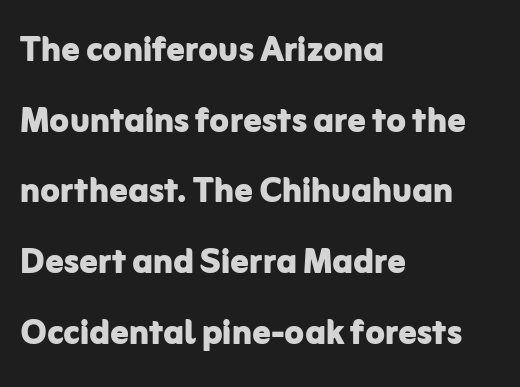
The passage shown has conventional tracking throughout. Anything drawn beneath the words? Only blank space. Is the block centered? No — it sits flush against the left margin. Upright lettering throughout. The leading is moderate, giving the passage an even texture.
